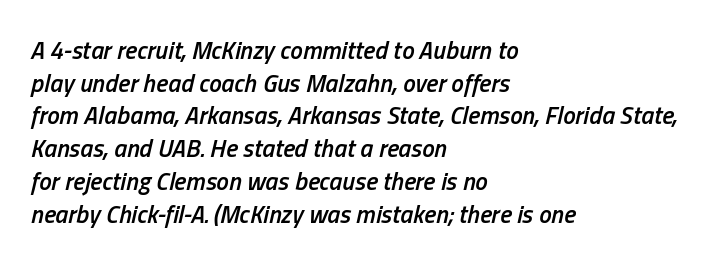
Q: Is the text bold? A: Semi-bold.
Q: Is the text italic (slanted)? A: Yes, it leans right by about 13 degrees.
Q: Is the text underlined? A: No.
Q: How is the paragraph aligned? A: Left-aligned.
Q: Is the spacing between letters normal or unusually wide? A: Normal.
Q: Is the spacing between lines tight, normal or loose? A: Normal.
